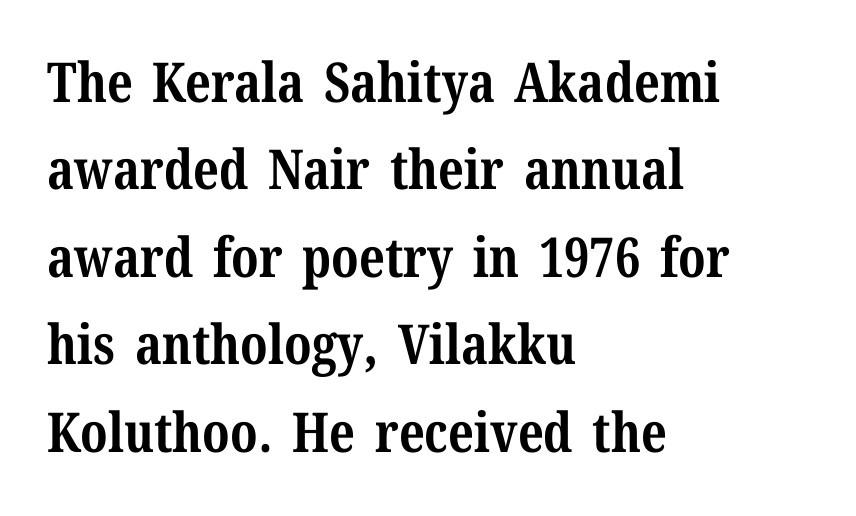
{"serif": "yes", "italic": "no", "bold": "yes", "weight": "bold", "width": "normal", "stroke_contrast": "medium", "x_height": "medium", "monospaced": "no", "underline": "no", "align": "left", "line_spacing": "normal", "line_spacing_ratio": 1.59, "letter_spacing": "normal", "letter_spacing_em": 0.0, "glyph_px": 55}
